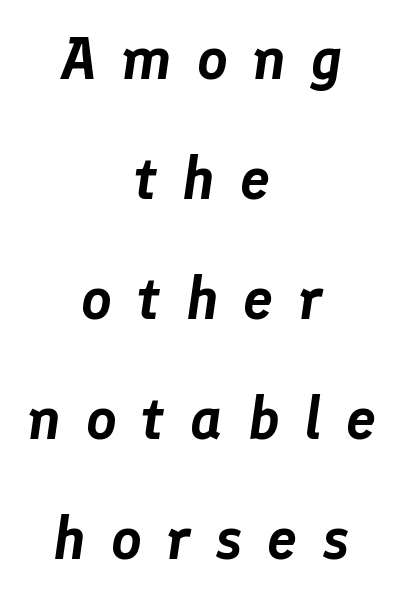
Q: Is the text italic (slanted)? A: Yes, it leans right by about 8 degrees.
Q: Is the text underlined? A: No.
Q: How is the paragraph aligned? A: Centered.
Q: Is the spacing between letters normal or unusually wide? A: Unusually wide.
Q: Is the spacing between lines tight, normal or loose? A: Loose.
Q: Width (condensed, normal, or wide)? A: Normal.
Q: Stroke contrast? A: Low.
Q: x-height? A: Medium.
Q: Monospaced? A: No.
